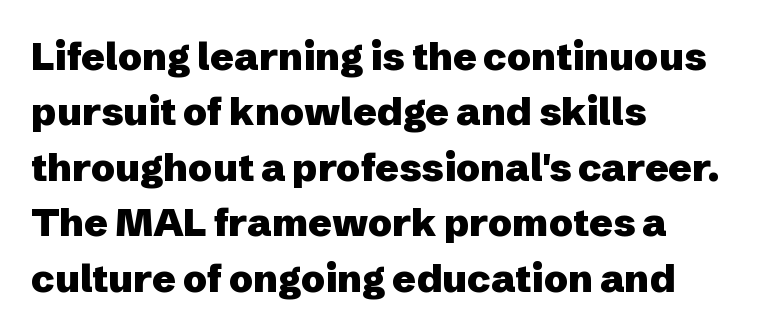
Q: Is the text bold? A: Yes.
Q: Is the text italic (slanted)? A: No, it is upright.
Q: Is the typeface a serif or a sans-serif typeface? A: Sans-serif.
Q: Is the text underlined? A: No.
Q: How is the paragraph aligned? A: Left-aligned.
Q: Is the spacing between letters normal or unusually wide? A: Normal.
Q: Is the spacing between lines tight, normal or loose? A: Normal.
Q: Width (condensed, normal, or wide)? A: Normal.
Q: Stroke contrast? A: Low.
Q: x-height? A: Medium.
Q: Monospaced? A: No.
